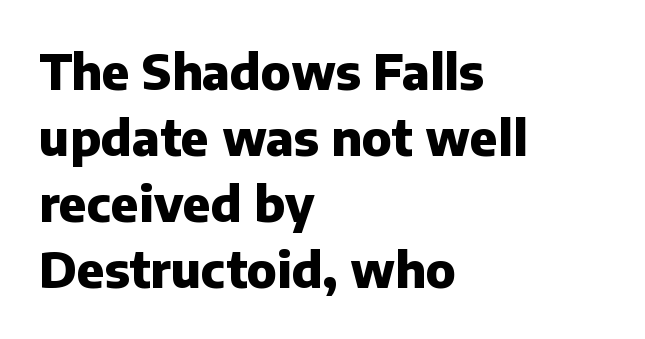
Q: Is the text bold? A: Yes.
Q: Is the text italic (slanted)? A: No, it is upright.
Q: Is the typeface a serif or a sans-serif typeface? A: Sans-serif.
Q: Is the text underlined? A: No.
Q: How is the paragraph aligned? A: Left-aligned.
Q: Is the spacing between letters normal or unusually wide? A: Normal.
Q: Is the spacing between lines tight, normal or loose? A: Normal.
Q: Width (condensed, normal, or wide)? A: Normal.
Q: Stroke contrast? A: Low.
Q: x-height? A: Medium.
Q: Monospaced? A: No.
